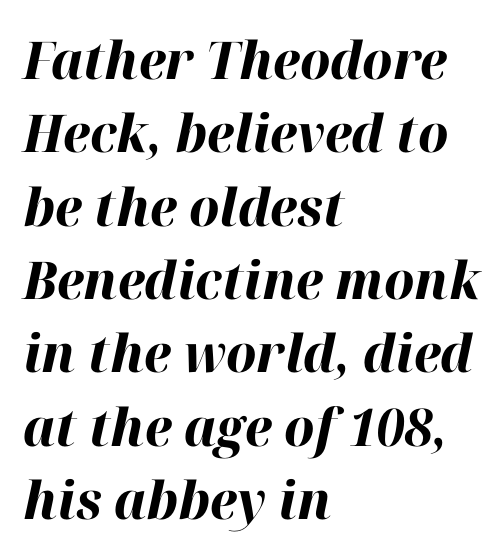
The image shows 52 px bold type, italic (leaning right); set left-aligned, normal line spacing (1.41x), normal letter spacing, not underlined; high stroke contrast and a medium x-height.
